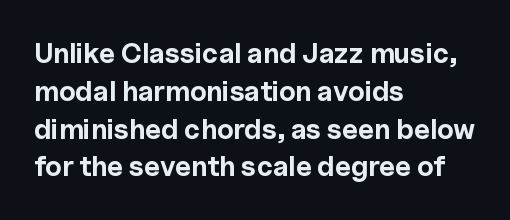
Q: Is the text bold? A: Yes.
Q: Is the text italic (slanted)? A: No, it is upright.
Q: Is the typeface a serif or a sans-serif typeface? A: Sans-serif.
Q: Is the text underlined? A: No.
Q: How is the paragraph aligned? A: Left-aligned.
Q: Is the spacing between letters normal or unusually wide? A: Normal.
Q: Is the spacing between lines tight, normal or loose? A: Normal.
Q: Width (condensed, normal, or wide)? A: Normal.
Q: x-height? A: Medium.
Q: Monospaced? A: No.
